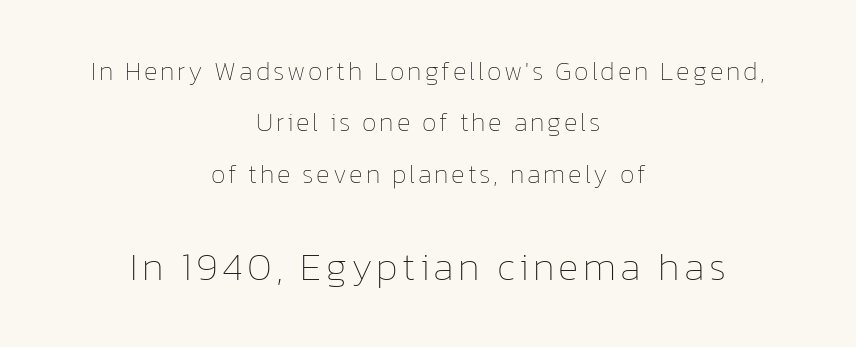
The image shows 39 px thin type, upright; set centered, loose line spacing (1.98x), not underlined; the second (bottom) block is 1.5x larger; low stroke contrast and a medium x-height.
